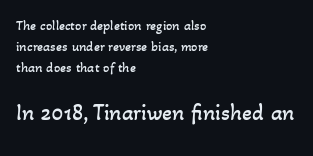
The face used here appears at its bigger size in the lower chunk. Unbolded letterforms with no extra heft. Any mark beneath the type? The region is blank. Evenly set lines give the paragraph a standard silhouette. The paragraph shown leans on its left margin. There is no visible air inserted between adjacent glyphs.
